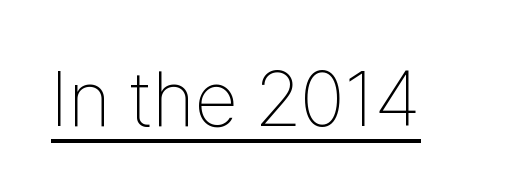
This reads as an unemphasized weight, regular at the heaviest. Students, observe the line beneath the letters — that is underlining. The rendering keeps characters at their native spacing. A roman cut, with each character standing at attention. Look at the bottom of the vertical strokes: they stop flat, with no serifs.
